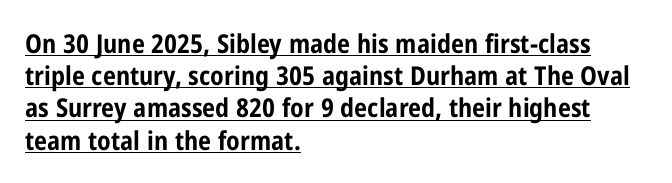
Visually the block forms a straight wall on the left and a jagged coastline on the right. Check the space under the baseline: a stroke is drawn there. Caption: standard tracking, unaltered. You can tell it's not italic because the verticals are truly vertical. Heavy, bold letterforms.
